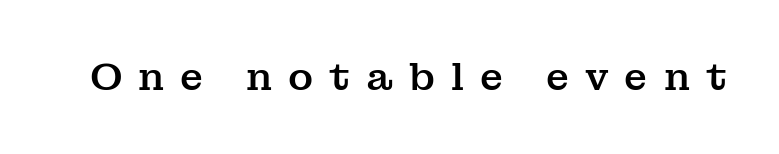
The image shows 38 px serif type, upright; set unusually wide letter spacing (+0.42 em), not underlined; medium stroke contrast and a medium x-height.
